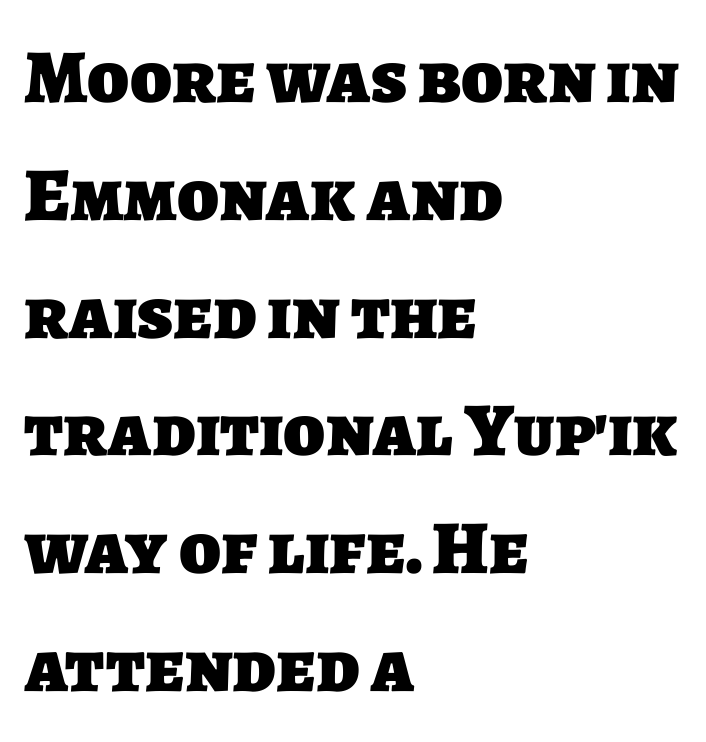
The image shows 76 px heavy sans-serif type; set left-aligned, normal line spacing (1.55x), normal letter spacing, not underlined; low stroke contrast and a large x-height.
